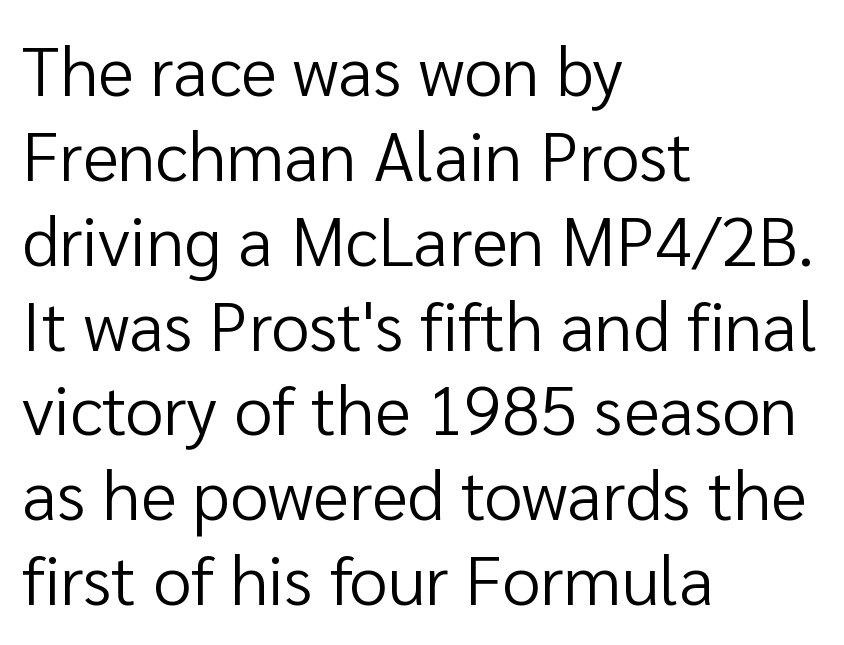
The image shows 69 px regular-weight sans-serif type, upright; set left-aligned, line spacing 1.23x, normal letter spacing, not underlined; low stroke contrast and a medium x-height.
